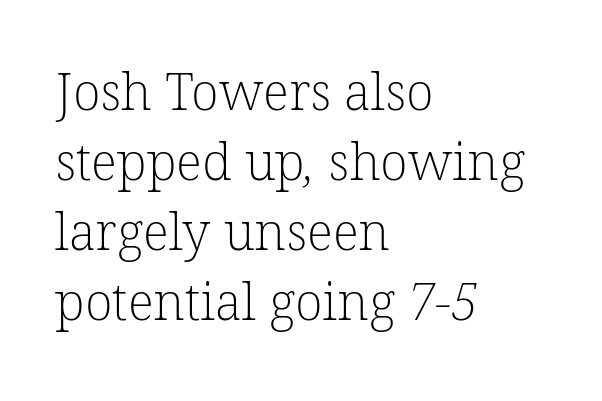
{"serif": "yes", "bold": "no", "weight": "light", "width": "normal", "stroke_contrast": "low", "x_height": "medium", "monospaced": "no", "underline": "no", "align": "left", "line_spacing": "normal", "line_spacing_ratio": 1.37, "letter_spacing": "normal", "letter_spacing_em": 0.0, "glyph_px": 51}
